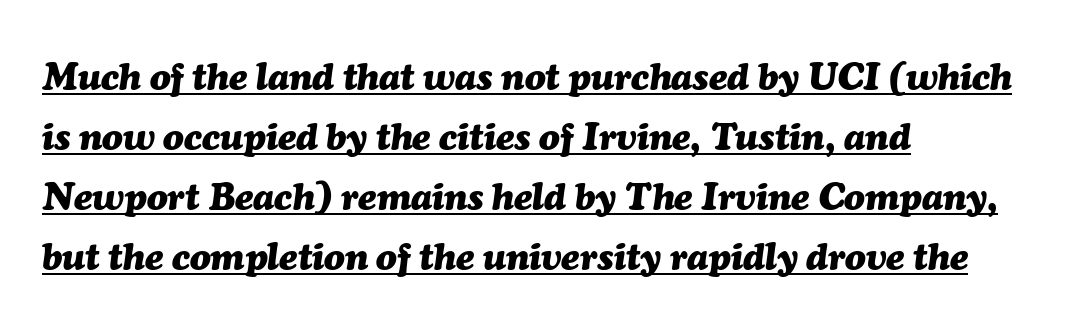
Q: Is the text bold? A: Yes.
Q: Is the text italic (slanted)? A: Yes, it leans right by about 7 degrees.
Q: Is the text underlined? A: Yes.
Q: How is the paragraph aligned? A: Left-aligned.
Q: Is the spacing between letters normal or unusually wide? A: Normal.
Q: Is the spacing between lines tight, normal or loose? A: Normal.
Q: Width (condensed, normal, or wide)? A: Normal.
Q: Stroke contrast? A: Medium.
Q: x-height? A: Medium.
Q: Monospaced? A: No.
